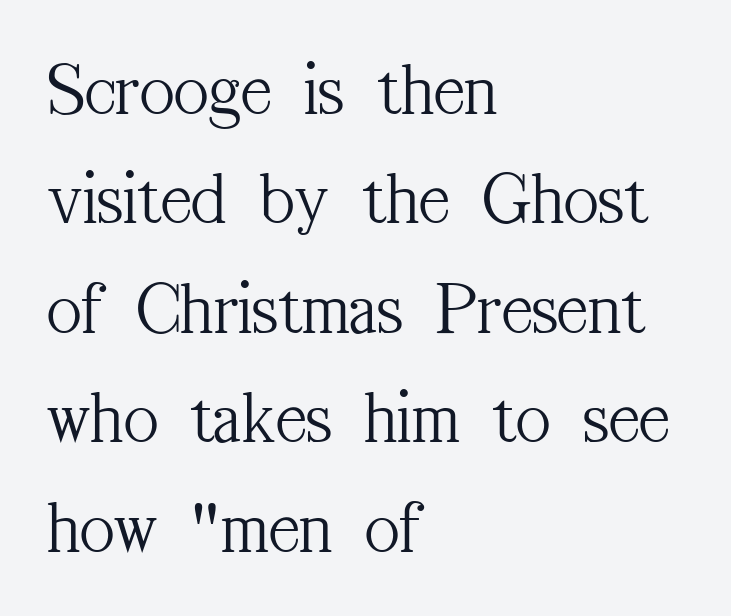
Type style note: has serifs. Check the space under the baseline: it is left empty. The setting favours the left margin, as ordinary paragraphs usually do. You could call the tracking neutral — neither tight nor loose. The font's upright variant was chosen for this text.
